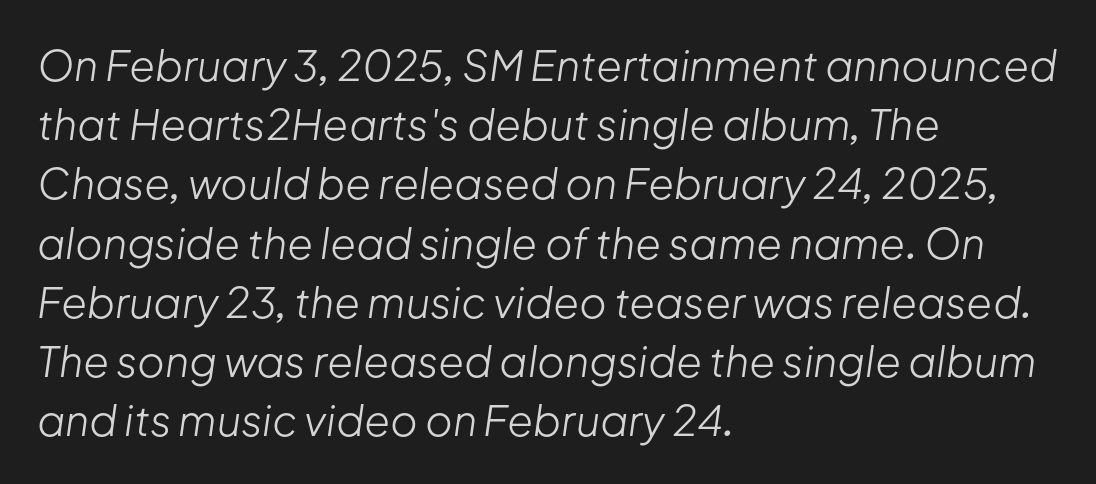
Q: Is the text bold? A: No.
Q: Is the text italic (slanted)? A: Yes, it leans right by about 8 degrees.
Q: Is the text underlined? A: No.
Q: How is the paragraph aligned? A: Left-aligned.
Q: Is the spacing between letters normal or unusually wide? A: Normal.
Q: Is the spacing between lines tight, normal or loose? A: Normal.
Q: Width (condensed, normal, or wide)? A: Normal.
Q: Stroke contrast? A: Low.
Q: x-height? A: Medium.
Q: Monospaced? A: No.
